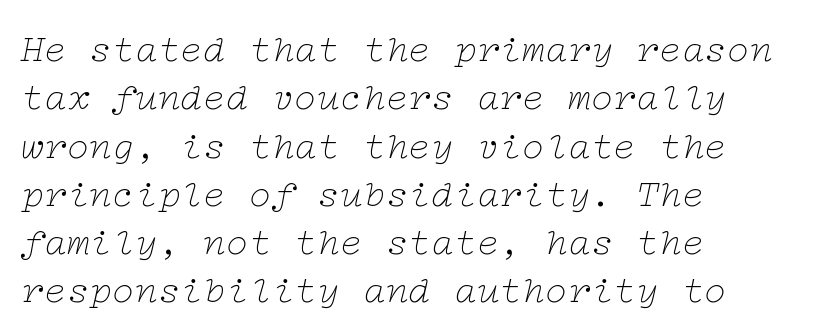
Q: Is the text bold? A: No.
Q: Is the text italic (slanted)? A: Yes, it leans right by about 12 degrees.
Q: Is the typeface a serif or a sans-serif typeface? A: Serif.
Q: Is the text underlined? A: No.
Q: How is the paragraph aligned? A: Left-aligned.
Q: Is the spacing between letters normal or unusually wide? A: Normal.
Q: Is the spacing between lines tight, normal or loose? A: Normal.
Q: Width (condensed, normal, or wide)? A: Wide.
Q: Stroke contrast? A: Low.
Q: x-height? A: Medium.
